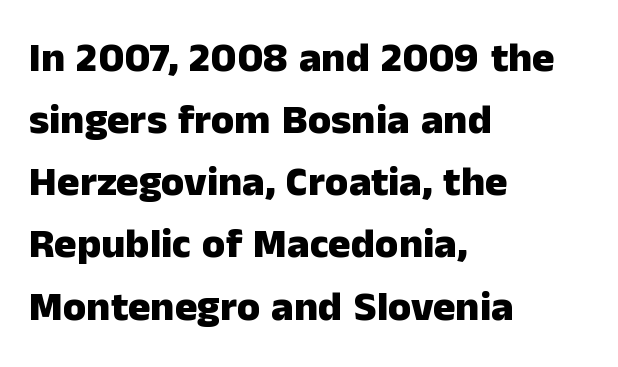
Words float on clear page, feet unadorned. Unlike a traditional serif, this face leaves its strokes unadorned. Is the block centered? No — it sits flush against the left margin. Summary of vertical rhythm: regular, with standard interline spacing.
